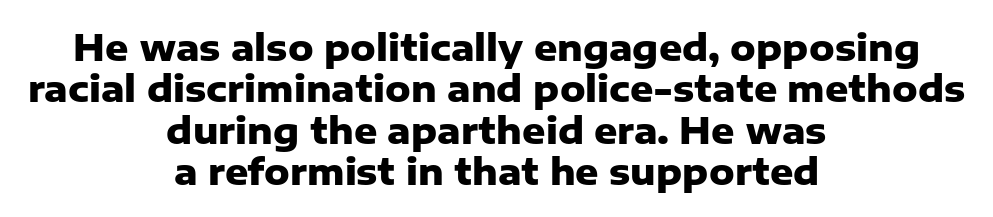
{"serif": "no", "italic": "no", "bold": "yes", "weight": "heavy", "width": "normal", "stroke_contrast": "low", "x_height": "medium", "monospaced": "no", "underline": "no", "align": "center", "line_spacing": "tight", "line_spacing_ratio": 1.15, "letter_spacing": "normal", "letter_spacing_em": 0.0, "glyph_px": 36}
